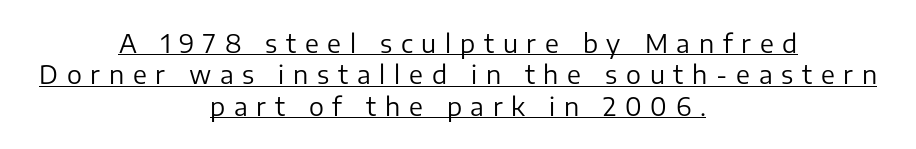
Q: Is the text bold? A: No.
Q: Is the text italic (slanted)? A: No, it is upright.
Q: Is the text underlined? A: Yes.
Q: How is the paragraph aligned? A: Centered.
Q: Is the spacing between letters normal or unusually wide? A: Unusually wide.
Q: Is the spacing between lines tight, normal or loose? A: Normal.
